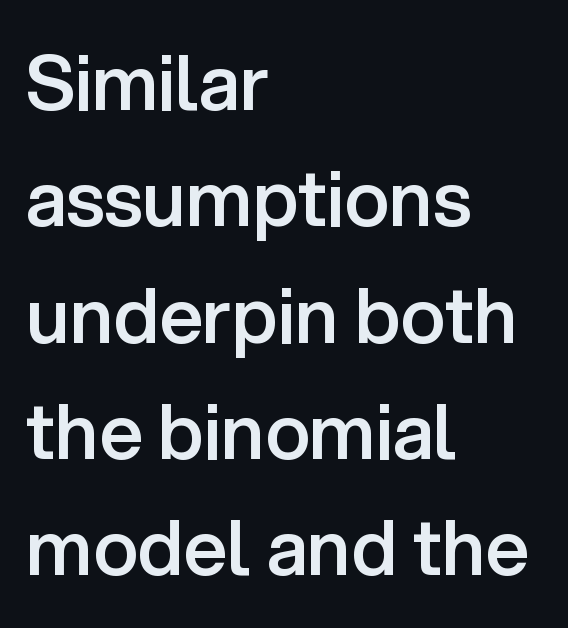
Observe the absence of serifs on each vertical stroke in this sample. This rendering leaves character spacing at its baseline value. Letters rest on an invisible, unmarked baseline. Does the copy run flush right? No — it runs flush left. This is moderately heavy type, rendered in semibold.
